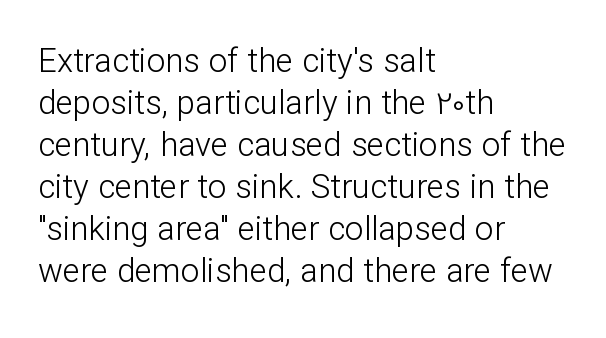
Q: Is the text bold? A: No.
Q: Is the text italic (slanted)? A: No, it is upright.
Q: Is the typeface a serif or a sans-serif typeface? A: Sans-serif.
Q: Is the text underlined? A: No.
Q: How is the paragraph aligned? A: Left-aligned.
Q: Is the spacing between letters normal or unusually wide? A: Normal.
Q: Is the spacing between lines tight, normal or loose? A: Normal.
Q: Width (condensed, normal, or wide)? A: Normal.
Q: Stroke contrast? A: Low.
Q: x-height? A: Medium.
Q: Monospaced? A: No.
